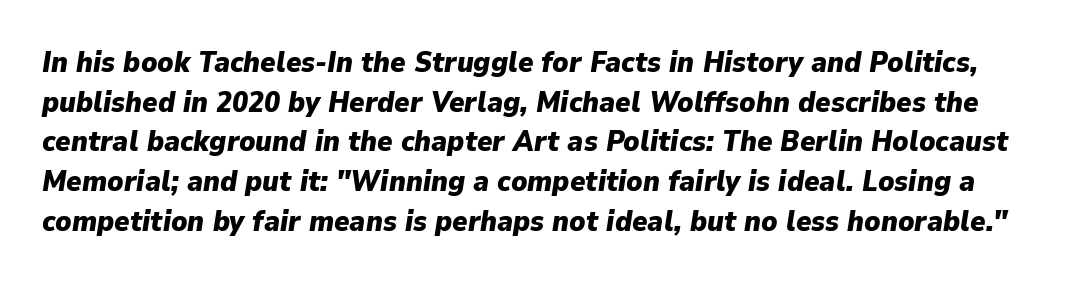
Looks like regular typesetting: each glyph gets only the width it needs. The face used here has the dense, thick strokes of a bold. Successive baselines arrive at the customary interval. Lines of text with bare space underneath. Spacing between characters is what you'd get straight out of the box.
